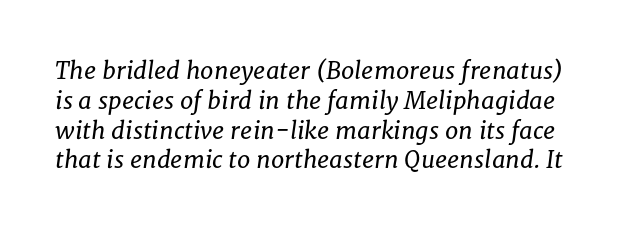
The image shows 24 px text type, italic (leaning right); set line spacing 1.24x, normal letter spacing, not underlined.
